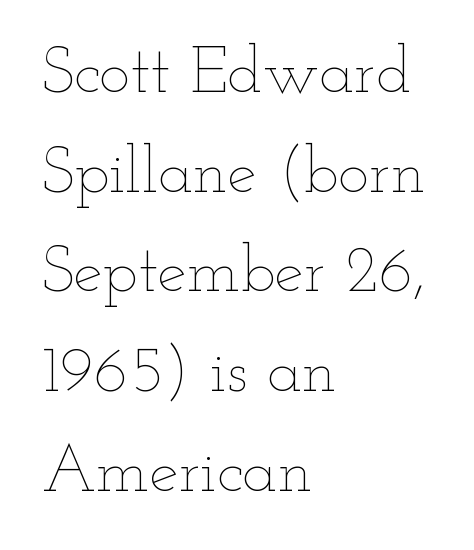
{"italic": "no", "bold": "no", "weight": "thin", "width": "wide", "stroke_contrast": "low", "x_height": "small", "monospaced": "no", "underline": "no", "align": "left", "line_spacing": "normal", "line_spacing_ratio": 1.51, "letter_spacing": "normal", "letter_spacing_em": 0.0, "glyph_px": 66}
